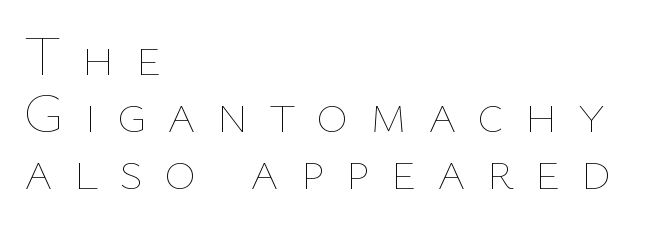
Q: Is the text bold? A: No.
Q: Is the text italic (slanted)? A: No, it is upright.
Q: Is the text underlined? A: No.
Q: How is the paragraph aligned? A: Left-aligned.
Q: Is the spacing between letters normal or unusually wide? A: Unusually wide.
Q: Is the spacing between lines tight, normal or loose? A: Tight.
Q: Width (condensed, normal, or wide)? A: Normal.
Q: Stroke contrast? A: Low.
Q: x-height? A: Medium.
Q: Monospaced? A: No.
